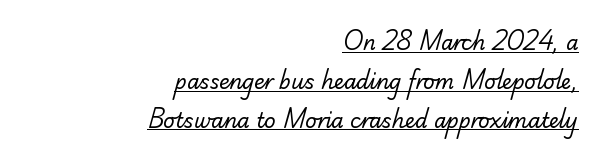
Q: Is the text bold? A: No.
Q: Is the text underlined? A: Yes.
Q: How is the paragraph aligned? A: Right-aligned.
Q: Is the spacing between letters normal or unusually wide? A: Normal.
Q: Is the spacing between lines tight, normal or loose? A: Loose.
